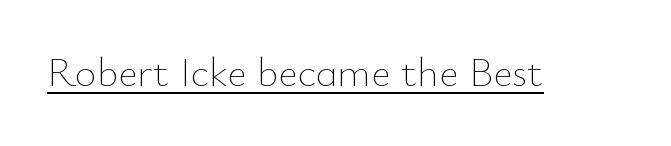
Tracking value appears to be zero — textbook default spacing. Unlike italic type, these characters show no tilt at all. Each letter keeps its own natural width here, so spacing adapts to shape. This is underlined copy, the kind a proofreader might mark for attention.
